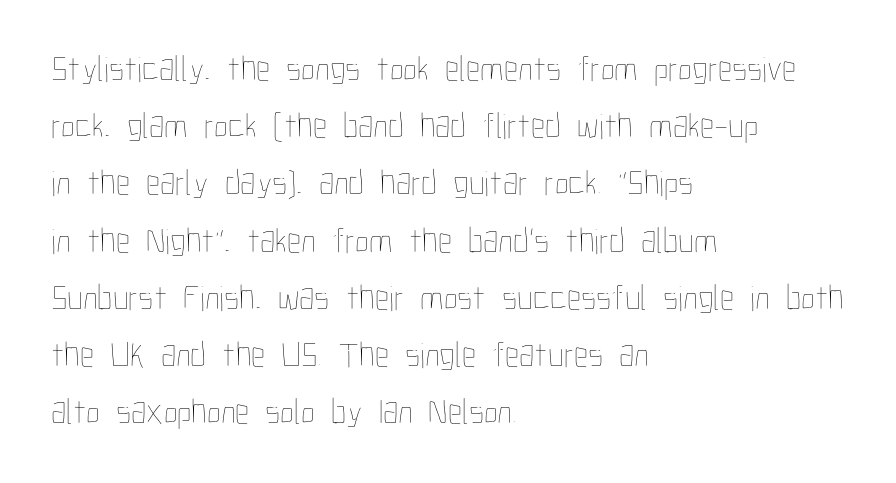
The image shows 36 px thin, condensed type, upright; set left-aligned, normal line spacing (1.59x), normal letter spacing, not underlined; low stroke contrast and a medium x-height.
